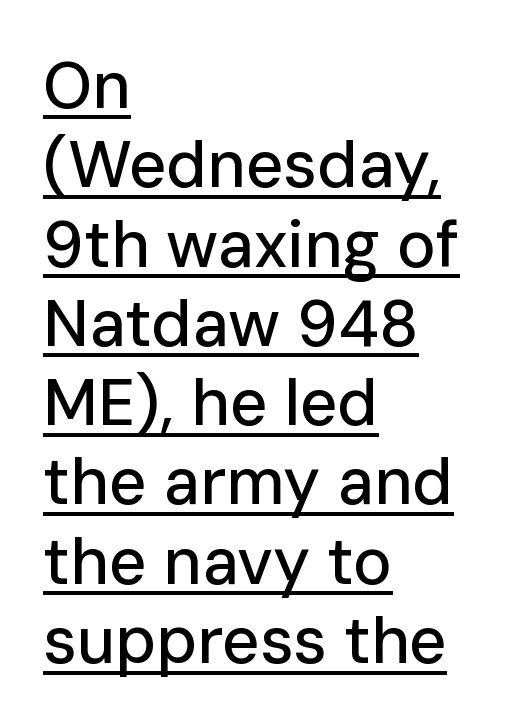
The glyphs are accompanied by a horizontal stroke just below them. The letterforms sit shoulder to shoulder at normal distance. Line starts are locked; line ends wander. This sample has the flowing, uneven cadence of proportional lettering. No feet cap the strokes, marking this as sans-serif type.
